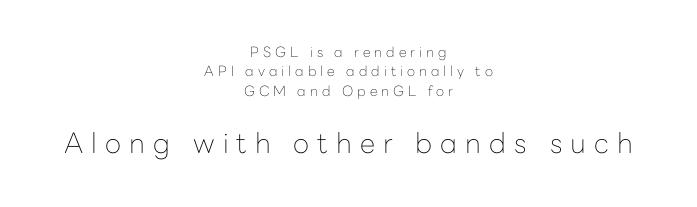
Line spacing here is normal. Students, note that the glyphs here are deliberately spaced far apart. Bold? No — there's no thickening of the strokes. The rendering uses natural spacing where letterforms have individual widths. Notice how the passage keeps no hard edge, just a central spine. This rendering features lettering with no underline.
